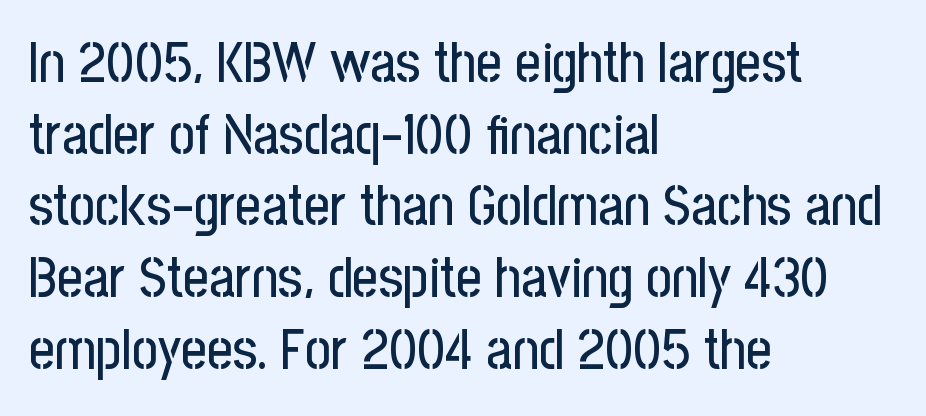
{"serif": "no", "italic": "no", "width": "condensed", "stroke_contrast": "low", "x_height": "medium", "monospaced": "no", "underline": "no", "align": "left", "line_spacing": "normal", "line_spacing_ratio": 1.28, "letter_spacing": "normal", "letter_spacing_em": 0.0, "glyph_px": 56}
